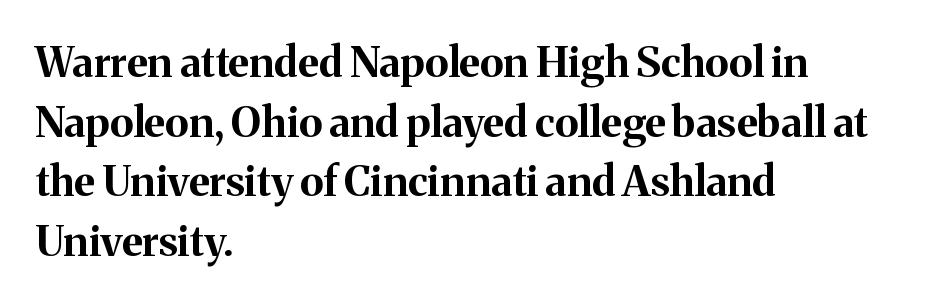
The image shows 42 px bold serif type, upright; set left-aligned, normal line spacing (1.42x), normal letter spacing, not underlined; medium stroke contrast and a medium x-height.
